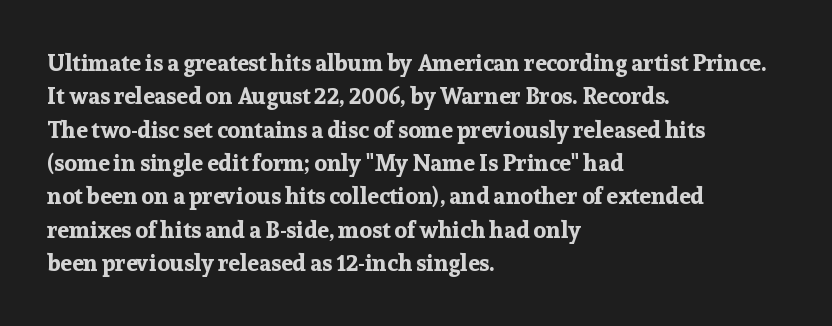
Every letter is thick-stroked: bold, no question. The space directly below the letters is spotless. How would I describe the line gaps? Plain and ordinary. A classic flush-left, rag-right setting is used for this passage. The specimen reads as upright at a glance.
